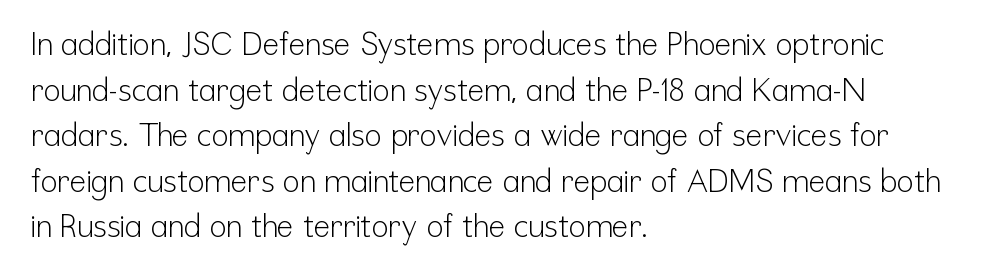
Q: Is the text bold? A: No.
Q: Is the text italic (slanted)? A: No, it is upright.
Q: Is the typeface a serif or a sans-serif typeface? A: Sans-serif.
Q: Is the text underlined? A: No.
Q: How is the paragraph aligned? A: Left-aligned.
Q: Is the spacing between letters normal or unusually wide? A: Normal.
Q: Is the spacing between lines tight, normal or loose? A: Normal.
Q: Width (condensed, normal, or wide)? A: Condensed.
Q: Stroke contrast? A: Low.
Q: x-height? A: Medium.
Q: Monospaced? A: No.
